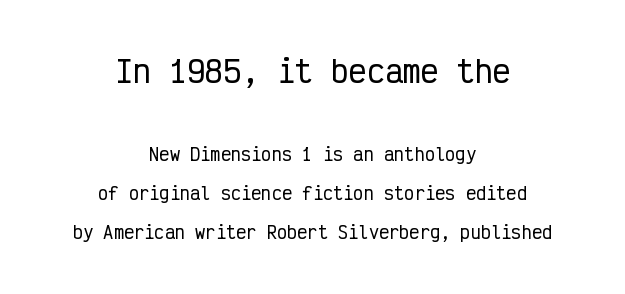
Q: Is the text italic (slanted)? A: No, it is upright.
Q: Is the typeface a serif or a sans-serif typeface? A: Sans-serif.
Q: Is the text underlined? A: No.
Q: How is the paragraph aligned? A: Centered.
Q: Is the spacing between letters normal or unusually wide? A: Normal.
Q: Is the spacing between lines tight, normal or loose? A: Loose.
Q: Which block of text is set in a larger size, the first (top) or the second (bottom)? A: The first (top) one.
Q: Width (condensed, normal, or wide)? A: Condensed.
Q: Stroke contrast? A: Low.
Q: x-height? A: Medium.
Q: Monospaced? A: Yes.
